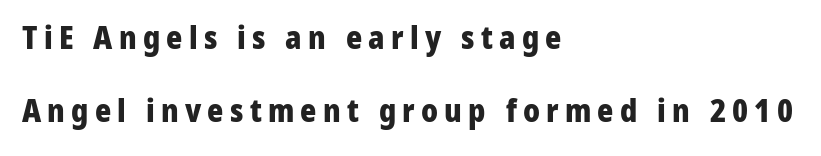
{"serif": "no", "italic": "no", "bold": "yes", "weight": "heavy", "width": "normal", "stroke_contrast": "low", "x_height": "medium", "monospaced": "no", "underline": "no", "align": "left", "line_spacing": "loose", "line_spacing_ratio": 2.34, "letter_spacing": "wide", "letter_spacing_em": 0.2, "glyph_px": 31}
